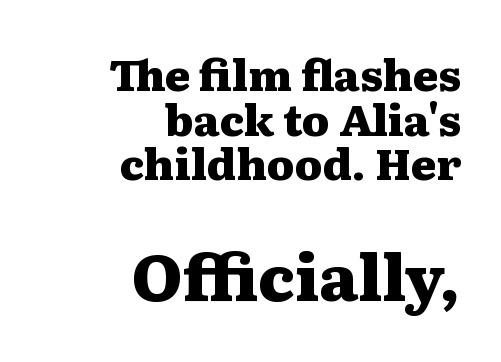
Q: Is the text bold? A: Yes.
Q: Is the text italic (slanted)? A: No, it is upright.
Q: Is the typeface a serif or a sans-serif typeface? A: Serif.
Q: Is the text underlined? A: No.
Q: How is the paragraph aligned? A: Right-aligned.
Q: Is the spacing between letters normal or unusually wide? A: Normal.
Q: Is the spacing between lines tight, normal or loose? A: Tight.
Q: Which block of text is set in a larger size, the first (top) or the second (bottom)? A: The second (bottom) one.
Q: Width (condensed, normal, or wide)? A: Wide.
Q: Stroke contrast? A: Medium.
Q: x-height? A: Medium.
Q: Monospaced? A: No.
